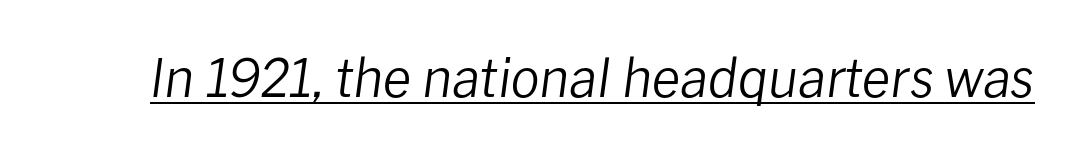
{"italic": "yes", "lean": "right", "slant_degrees": 8, "bold": "no", "weight": "regular", "width": "normal", "stroke_contrast": "low", "x_height": "medium", "monospaced": "no", "underline": "yes", "letter_spacing": "normal", "letter_spacing_em": 0.0, "glyph_px": 52}
